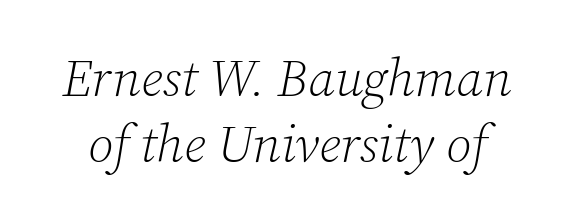
Nothing unusual about the tracking: characters are spaced as the font intends. Stroke mass is kept to a normal reading level or below. Note the varied advance widths — an 'i' is clearly narrower than an 'm'. This sample uses an oblique cut, with every glyph tilted off the vertical. Beneath every word, the page is bare.
